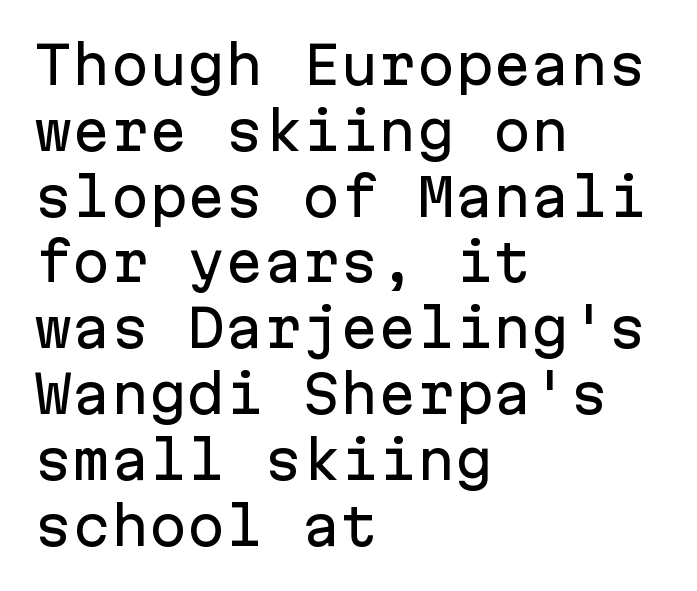
The image shows 51 px sans-serif type, upright, monospaced; set left-aligned, normal line spacing (1.29x), normal letter spacing, not underlined; low stroke contrast and a medium x-height.
